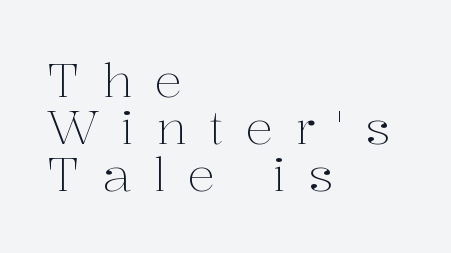
{"serif": "yes", "italic": "no", "bold": "no", "weight": "light", "width": "normal", "stroke_contrast": "medium", "x_height": "medium", "monospaced": "no", "underline": "no", "align": "left", "line_spacing": "tight", "line_spacing_ratio": 1.0, "letter_spacing": "wide", "letter_spacing_em": 0.46, "glyph_px": 47}
